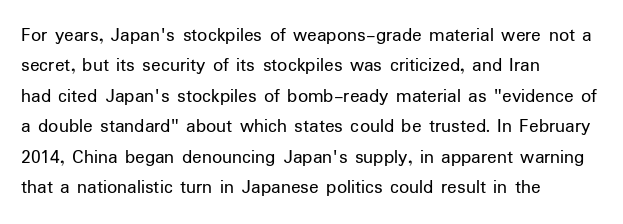
Q: Is the text bold? A: No.
Q: Is the text italic (slanted)? A: No, it is upright.
Q: Is the text underlined? A: No.
Q: How is the paragraph aligned? A: Left-aligned.
Q: Is the spacing between letters normal or unusually wide? A: Normal.
Q: Is the spacing between lines tight, normal or loose? A: Normal.
